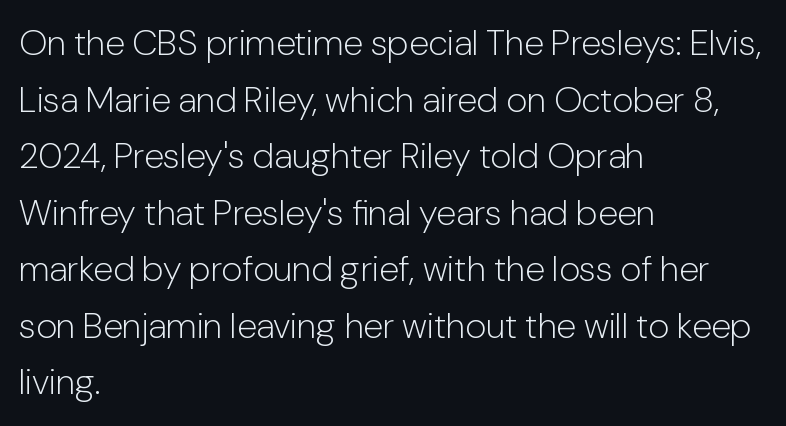
{"serif": "no", "italic": "no", "bold": "no", "weight": "light", "width": "normal", "stroke_contrast": "low", "x_height": "medium", "monospaced": "no", "underline": "no", "align": "left", "line_spacing": "normal", "line_spacing_ratio": 1.57, "letter_spacing": "normal", "letter_spacing_em": 0.0, "glyph_px": 36}
